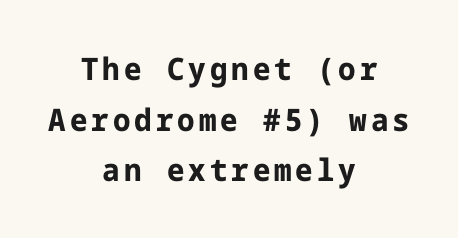
{"serif": "no", "italic": "no", "bold": "yes", "weight": "bold", "width": "normal", "stroke_contrast": "low", "x_height": "medium", "underline": "no", "align": "center", "line_spacing": "normal", "line_spacing_ratio": 1.63, "glyph_px": 31}
